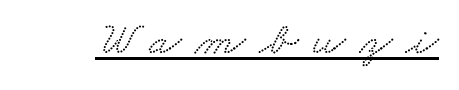
{"width": "wide", "stroke_contrast": "low", "x_height": "small", "monospaced": "no", "underline": "yes", "letter_spacing": "wide", "letter_spacing_em": 0.28, "glyph_px": 47}
